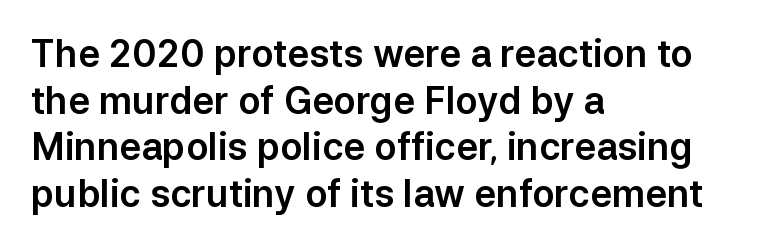
{"serif": "no", "italic": "no", "width": "normal", "stroke_contrast": "low", "x_height": "medium", "monospaced": "no", "underline": "no", "align": "left", "line_spacing": "normal", "line_spacing_ratio": 1.26, "letter_spacing": "normal", "letter_spacing_em": 0.0, "glyph_px": 37}
